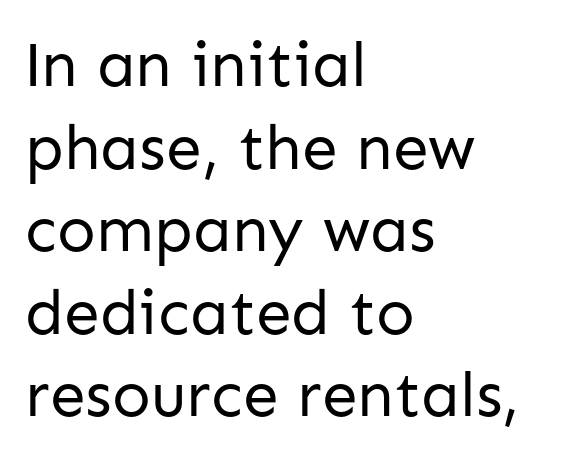
Q: Is the text bold? A: No.
Q: Is the text italic (slanted)? A: No, it is upright.
Q: Is the typeface a serif or a sans-serif typeface? A: Sans-serif.
Q: Is the text underlined? A: No.
Q: How is the paragraph aligned? A: Left-aligned.
Q: Is the spacing between letters normal or unusually wide? A: Normal.
Q: Is the spacing between lines tight, normal or loose? A: Normal.
Q: Width (condensed, normal, or wide)? A: Normal.
Q: Stroke contrast? A: Low.
Q: x-height? A: Medium.
Q: Monospaced? A: No.
